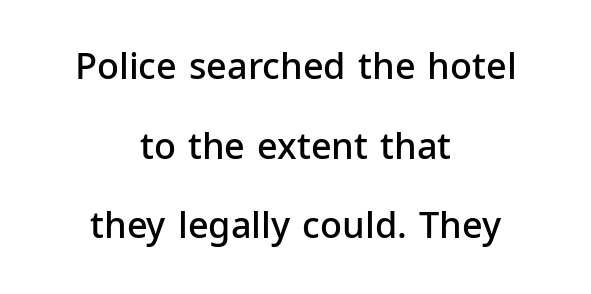
Q: Is the text bold? A: Semi-bold.
Q: Is the text italic (slanted)? A: No, it is upright.
Q: Is the typeface a serif or a sans-serif typeface? A: Sans-serif.
Q: Is the text underlined? A: No.
Q: How is the paragraph aligned? A: Centered.
Q: Is the spacing between letters normal or unusually wide? A: Normal.
Q: Is the spacing between lines tight, normal or loose? A: Loose.
Q: Width (condensed, normal, or wide)? A: Normal.
Q: Stroke contrast? A: Low.
Q: x-height? A: Medium.
Q: Monospaced? A: No.
